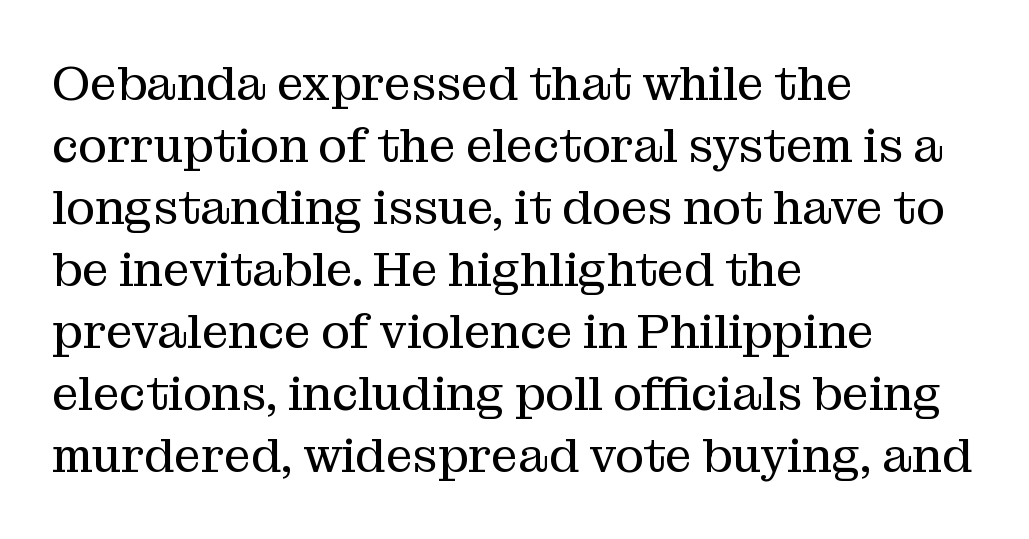
Stem width sits at or under what a default text font uses. Nobody touched the tracking dial on this one. Style check: upright. You could not count columns in this text — the font is proportionally spaced.
